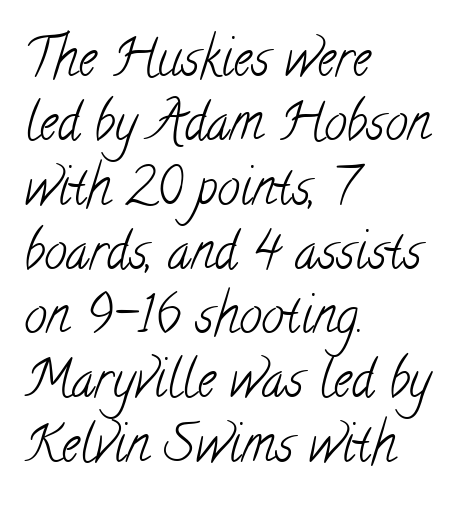
Q: Is the text bold? A: No.
Q: Is the text underlined? A: No.
Q: How is the paragraph aligned? A: Left-aligned.
Q: Is the spacing between letters normal or unusually wide? A: Normal.
Q: Is the spacing between lines tight, normal or loose? A: Normal.
Q: Width (condensed, normal, or wide)? A: Condensed.
Q: Stroke contrast? A: Low.
Q: x-height? A: Small.
Q: Monospaced? A: No.
